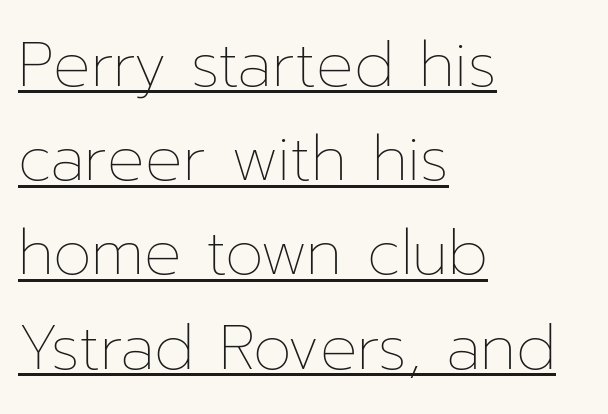
Q: Is the text bold? A: No.
Q: Is the text italic (slanted)? A: No, it is upright.
Q: Is the text underlined? A: Yes.
Q: How is the paragraph aligned? A: Left-aligned.
Q: Is the spacing between letters normal or unusually wide? A: Normal.
Q: Is the spacing between lines tight, normal or loose? A: Normal.
Q: Width (condensed, normal, or wide)? A: Normal.
Q: Stroke contrast? A: Low.
Q: x-height? A: Medium.
Q: Monospaced? A: No.
